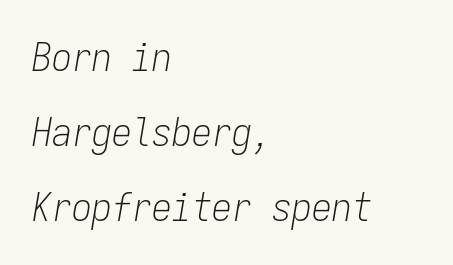
Q: Is the text bold? A: No.
Q: Is the text italic (slanted)? A: Yes, it leans right by about 9 degrees.
Q: Is the text underlined? A: No.
Q: How is the paragraph aligned? A: Left-aligned.
Q: Is the spacing between letters normal or unusually wide? A: Normal.
Q: Width (condensed, normal, or wide)? A: Condensed.
Q: Stroke contrast? A: Low.
Q: x-height? A: Medium.
Q: Monospaced? A: Yes.
